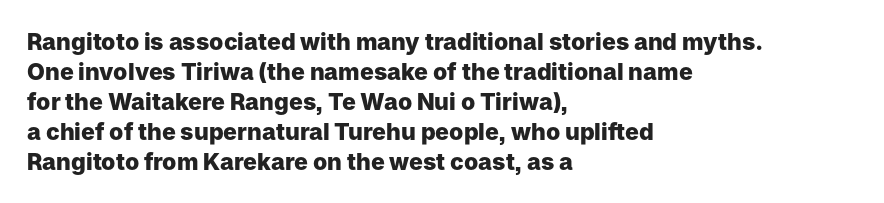
The image shows 23 px bold type, upright; set left-aligned, normal line spacing (1.3x), normal letter spacing, not underlined.
